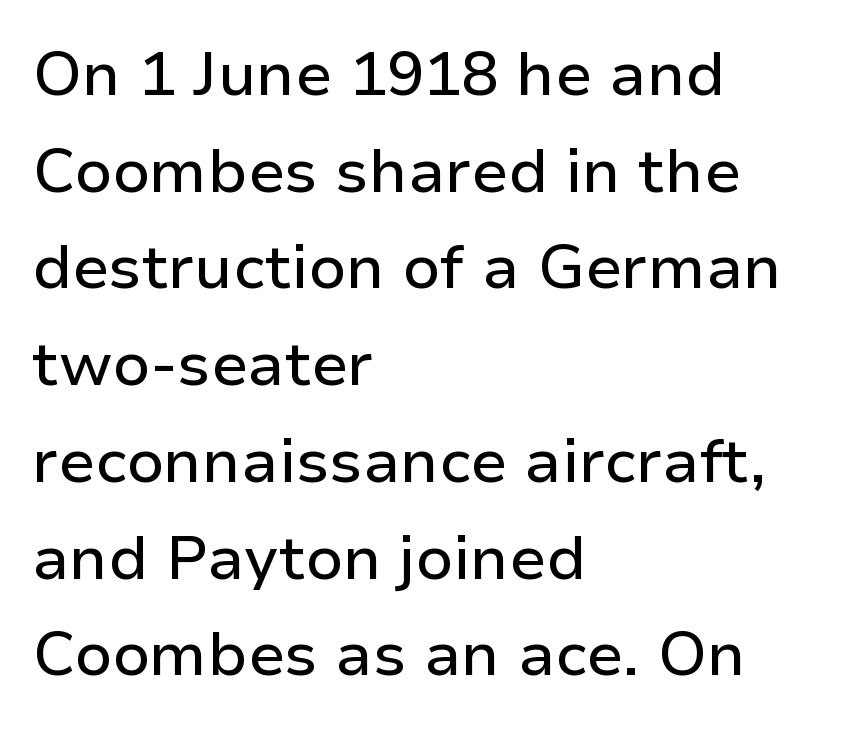
These lines are set flush left with a ragged right edge. Characters follow at the spacing the type designer built in. Unlike italic type, these characters show no tilt at all. This sample uses a sans-serif face.
